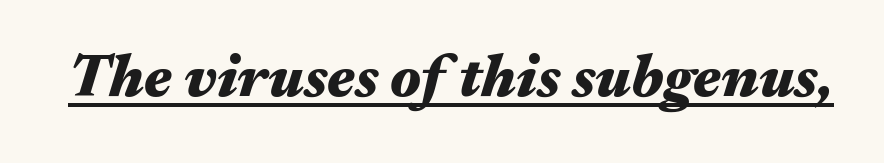
Q: Is the text bold? A: Yes.
Q: Is the text italic (slanted)? A: Yes, it leans right by about 17 degrees.
Q: Is the text underlined? A: Yes.
Q: Is the spacing between letters normal or unusually wide? A: Normal.
Q: Width (condensed, normal, or wide)? A: Wide.
Q: Stroke contrast? A: Medium.
Q: x-height? A: Medium.
Q: Monospaced? A: No.
